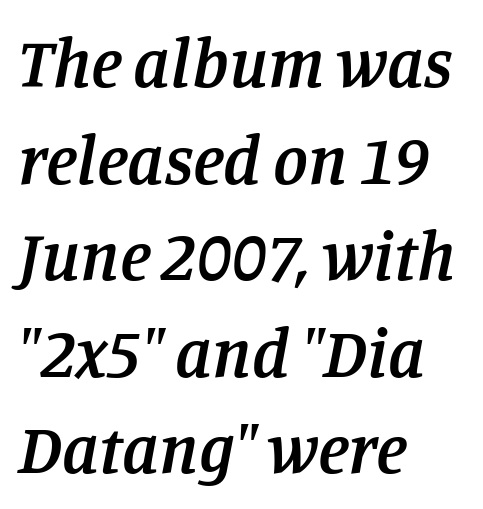
Q: Is the text bold? A: Semi-bold.
Q: Is the text italic (slanted)? A: Yes, it leans right by about 11 degrees.
Q: Is the typeface a serif or a sans-serif typeface? A: Serif.
Q: Is the text underlined? A: No.
Q: How is the paragraph aligned? A: Left-aligned.
Q: Is the spacing between letters normal or unusually wide? A: Normal.
Q: Is the spacing between lines tight, normal or loose? A: Normal.
Q: Width (condensed, normal, or wide)? A: Normal.
Q: Stroke contrast? A: Low.
Q: x-height? A: Large.
Q: Monospaced? A: No.
